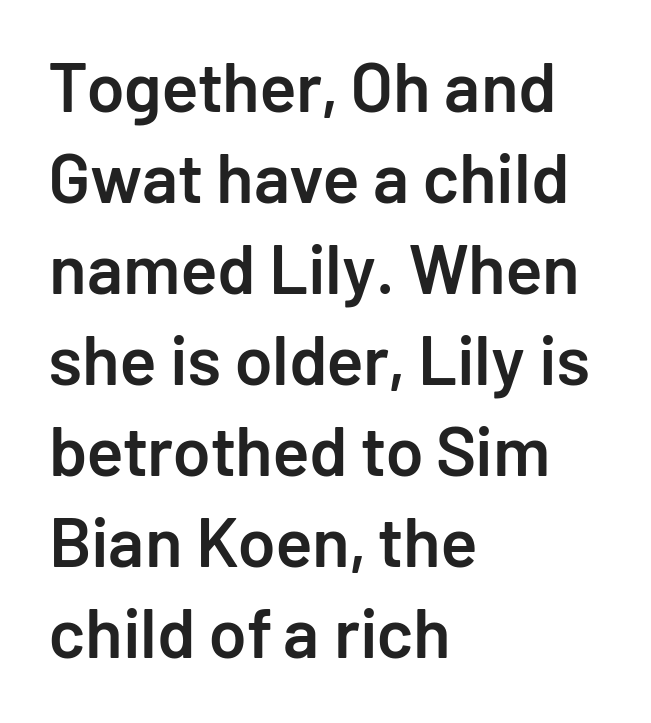
The image shows 69 px semibold sans-serif type, upright; set left-aligned, normal line spacing (1.32x), normal letter spacing, not underlined; low stroke contrast and a medium x-height.
